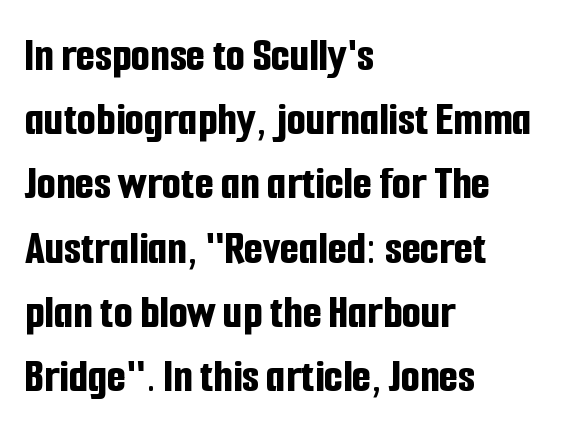
{"serif": "no", "italic": "no", "bold": "yes", "weight": "bold", "width": "condensed", "stroke_contrast": "low", "x_height": "medium", "monospaced": "no", "underline": "no", "align": "left", "line_spacing": "normal", "line_spacing_ratio": 1.31, "letter_spacing": "normal", "letter_spacing_em": 0.0, "glyph_px": 49}
